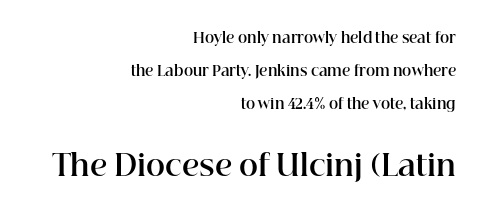
A student would call this right alignment; a typographer would say flush right, rag left. Which of the two is more prominent by size? The second, at the bottom. The rendering uses natural spacing where letterforms have individual widths. Is there any slant? The stems are plumb.
